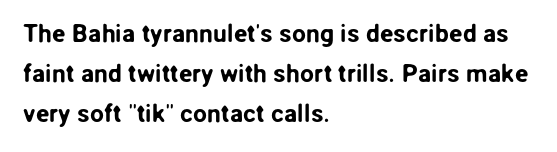
Q: Is the text italic (slanted)? A: No, it is upright.
Q: Is the text underlined? A: No.
Q: How is the paragraph aligned? A: Left-aligned.
Q: Is the spacing between letters normal or unusually wide? A: Normal.
Q: Is the spacing between lines tight, normal or loose? A: Normal.
